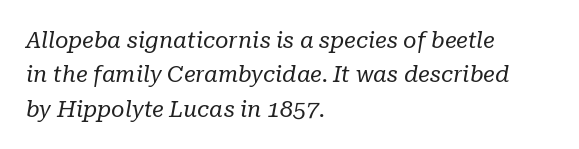
The image shows 23 px text type, italic (leaning right); set left-aligned, normal line spacing (1.49x), normal letter spacing, not underlined.
